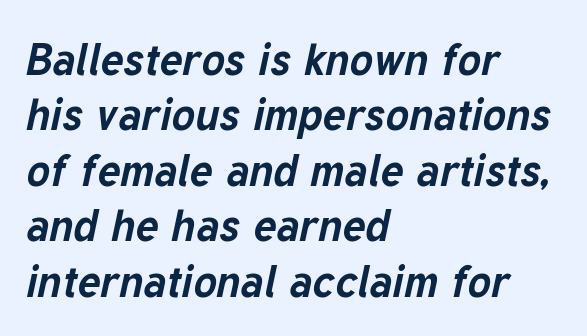
{"italic": "yes", "lean": "right", "slant_degrees": 12, "bold": "yes", "weight": "bold", "width": "normal", "stroke_contrast": "low", "x_height": "medium", "monospaced": "no", "underline": "no", "align": "left", "line_spacing": "normal", "line_spacing_ratio": 1.26, "letter_spacing": "normal", "letter_spacing_em": 0.0, "glyph_px": 44}
